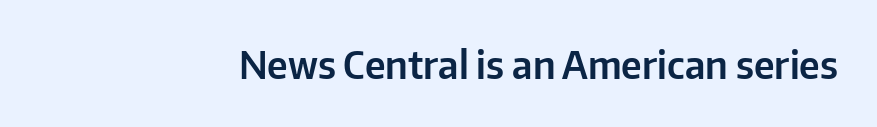
The image shows 38 px sans-serif type, upright; set normal letter spacing, not underlined; low stroke contrast and a medium x-height.
